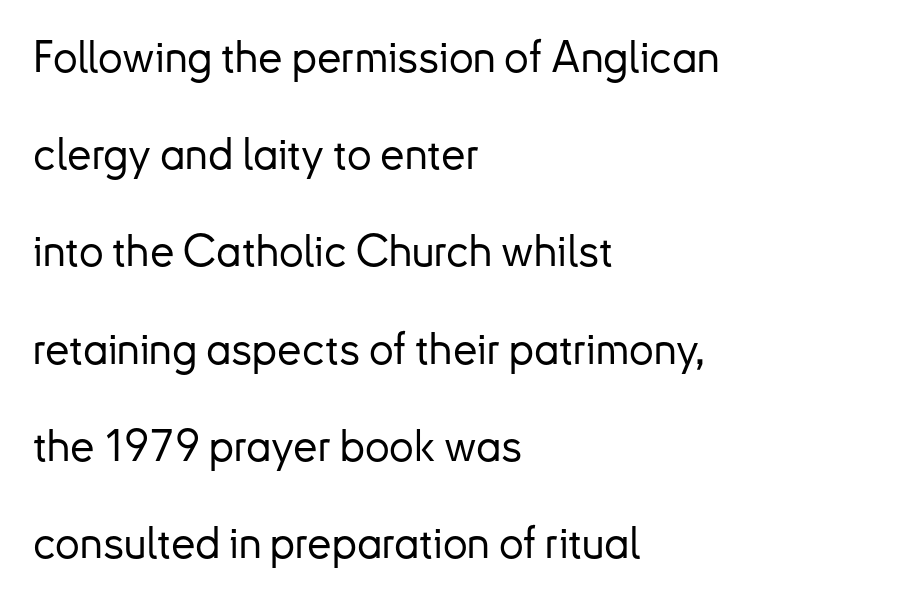
{"serif": "no", "italic": "no", "width": "normal", "stroke_contrast": "low", "x_height": "small", "monospaced": "no", "underline": "no", "align": "left", "line_spacing": "loose", "line_spacing_ratio": 2.21, "letter_spacing": "normal", "letter_spacing_em": 0.0, "glyph_px": 44}
